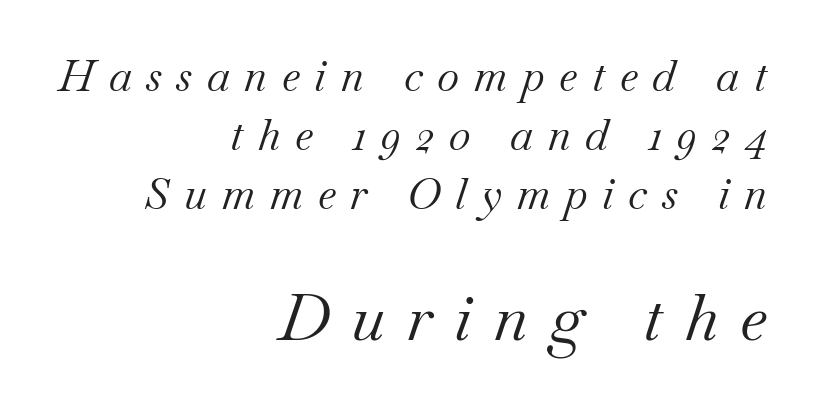
Q: Is the text bold? A: No.
Q: Is the text italic (slanted)? A: Yes, it leans right by about 18 degrees.
Q: Is the typeface a serif or a sans-serif typeface? A: Serif.
Q: Is the text underlined? A: No.
Q: How is the paragraph aligned? A: Right-aligned.
Q: Is the spacing between letters normal or unusually wide? A: Unusually wide.
Q: Is the spacing between lines tight, normal or loose? A: Normal.
Q: Which block of text is set in a larger size, the first (top) or the second (bottom)? A: The second (bottom) one.
Q: Width (condensed, normal, or wide)? A: Normal.
Q: Stroke contrast? A: Medium.
Q: x-height? A: Small.
Q: Monospaced? A: No.
